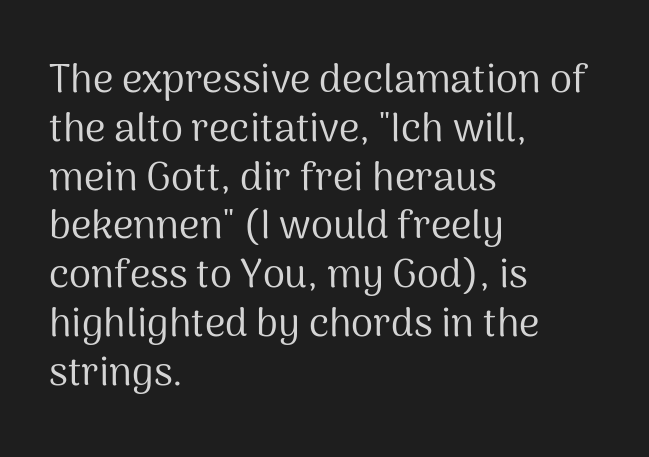
Do the characters align in a grid? No, the font is proportional. A typesetter would label this face a sans. Is the block centered? No — it sits flush against the left margin. Plain, unruled lines of type.
